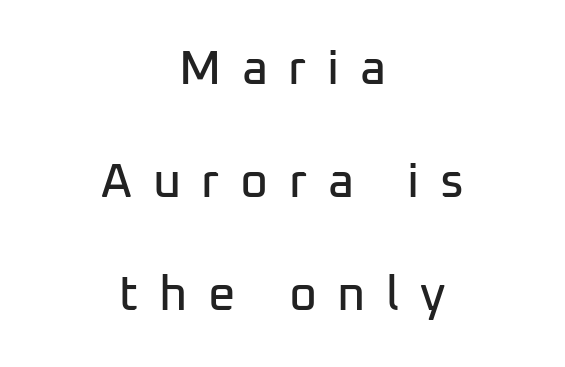
Does the lettering tilt? It doesn't — this is upright. Leading is clearly above the norm, producing a sparse column. Do the characters align in a grid? No, the font is proportional. Nothing sits at the stroke ends, so this counts as sans-serif. Compared with a flush-left layout, this one balances lines on the center instead.
